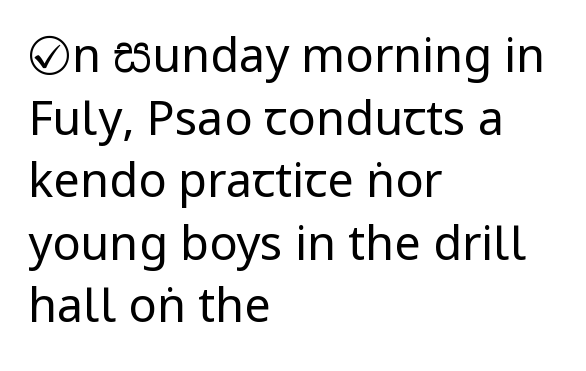
The image shows 47 px regular-weight, condensed sans-serif type, upright; set left-aligned, normal line spacing (1.33x), normal letter spacing, not underlined; low stroke contrast and a large x-height.
